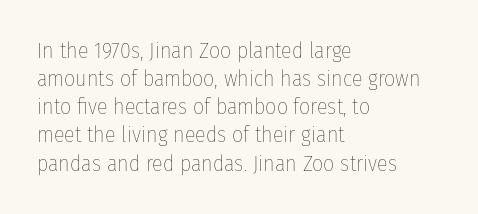
The image shows 22 px text type, upright; set left-aligned, normal line spacing (1.28x), normal letter spacing, not underlined.
